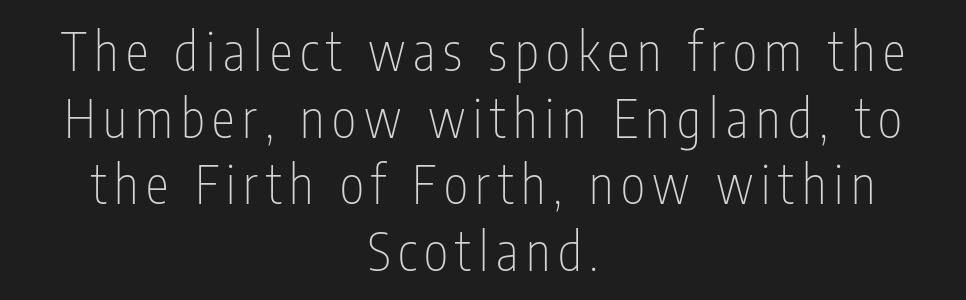
The image shows 52 px thin, condensed sans-serif type, upright; set centered, normal line spacing (1.28x), not underlined; low stroke contrast and a medium x-height.
